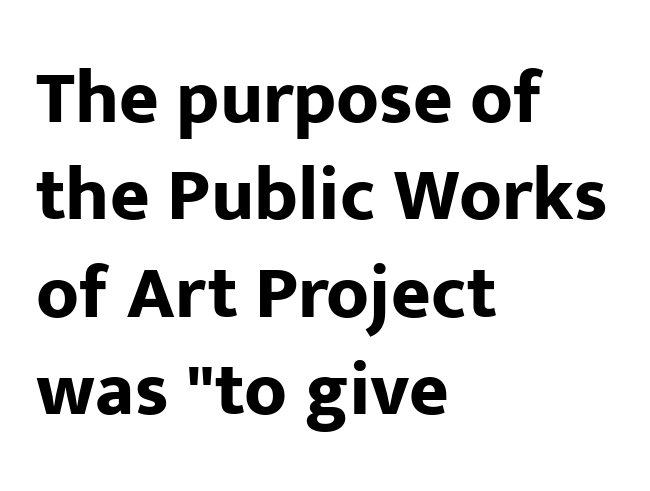
Q: Is the text bold? A: Yes.
Q: Is the text italic (slanted)? A: No, it is upright.
Q: Is the typeface a serif or a sans-serif typeface? A: Sans-serif.
Q: Is the text underlined? A: No.
Q: How is the paragraph aligned? A: Left-aligned.
Q: Is the spacing between letters normal or unusually wide? A: Normal.
Q: Is the spacing between lines tight, normal or loose? A: Normal.
Q: Width (condensed, normal, or wide)? A: Normal.
Q: Stroke contrast? A: Low.
Q: x-height? A: Medium.
Q: Monospaced? A: No.
